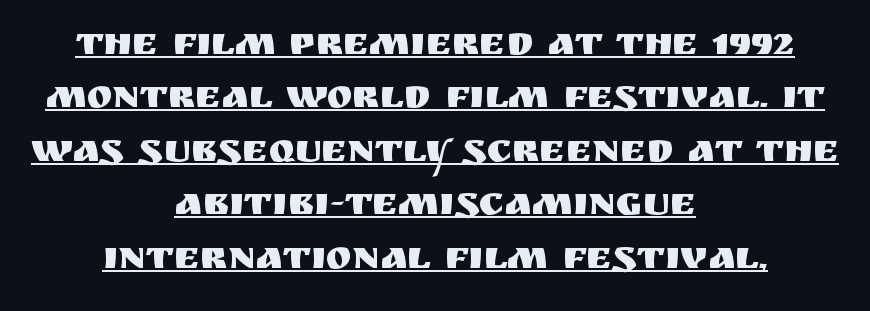
Q: Is the text italic (slanted)? A: No, it is upright.
Q: Is the typeface a serif or a sans-serif typeface? A: Sans-serif.
Q: Is the text underlined? A: Yes.
Q: How is the paragraph aligned? A: Centered.
Q: Is the spacing between letters normal or unusually wide? A: Normal.
Q: Is the spacing between lines tight, normal or loose? A: Normal.
Q: Width (condensed, normal, or wide)? A: Normal.
Q: Stroke contrast? A: Medium.
Q: x-height? A: Large.
Q: Monospaced? A: No.
